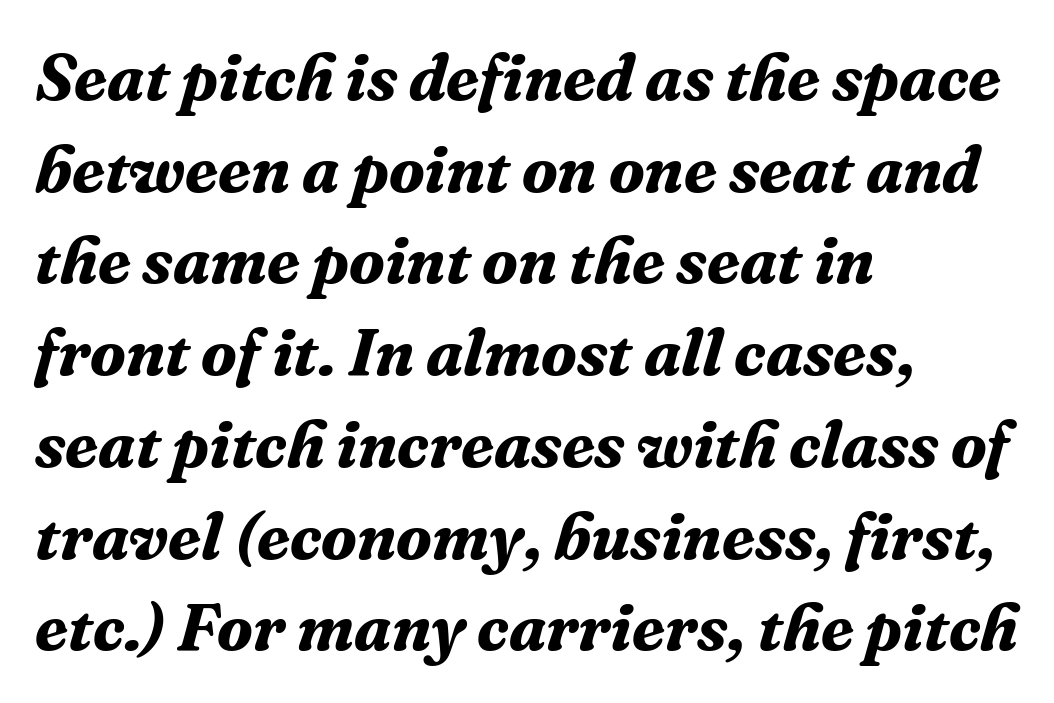
The rag falls on the right side of this text block. This sample has the flowing, uneven cadence of proportional lettering. Strokes here are thick enough to call this a true bold. These lines keep a tight, regular rhythm from letter to letter. This rendering features lettering with no underline.
